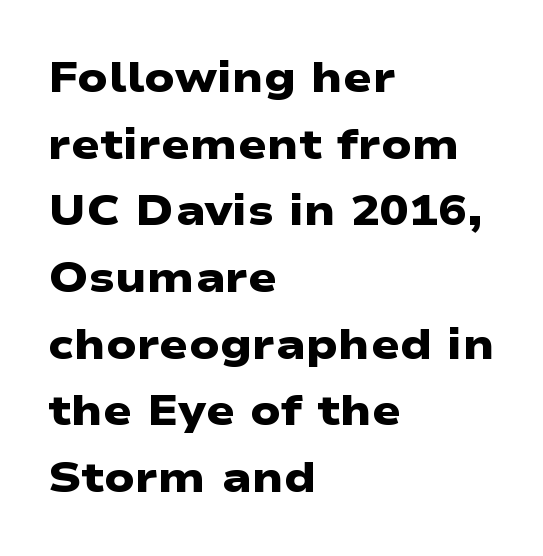
The image shows 43 px heavy, wide sans-serif type; set left-aligned, normal line spacing (1.55x), normal letter spacing, not underlined; low stroke contrast and a medium x-height.
